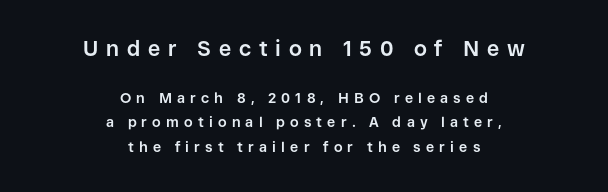
Italic? Not at all — the glyphs are vertical. Is the letter spacing exaggerated? Yes — the characters are pushed far apart. Which chunk is bigger? The first one — the top block dwarfs the bottom. The paragraph has two soft edges and a firm central axis. These words are printed bold, with thick strokes throughout. The foot of each line stays bare and open.
